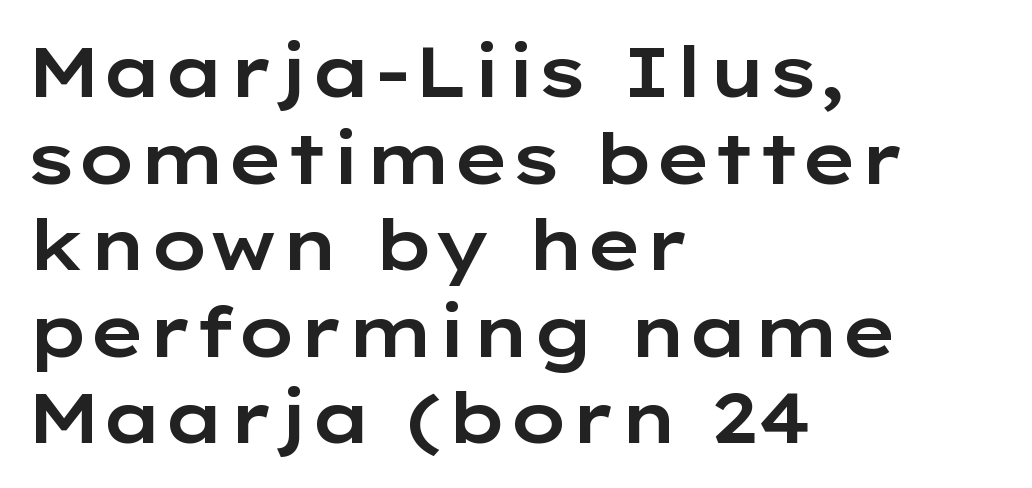
Designer's note — italics off, roman on. Spacing verdict: proportional, widths tailored to each character. Tracking value appears to be zero — textbook default spacing. Unmarked baselines from the first word to the last.
